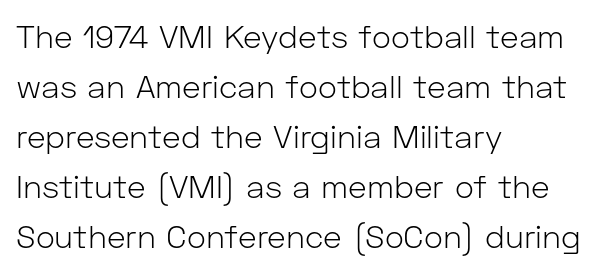
Look at the tracking — it's just the regular setting, nothing added. The string is rendered with underlining switched off. These glyphs show unthickened strokes, regular width or finer. This rendering employs a face without finishing strokes, i.e., a sans-serif. If you drew a ruler down the left edge, every line would touch it. Each letter keeps its own natural width here, so spacing adapts to shape.
